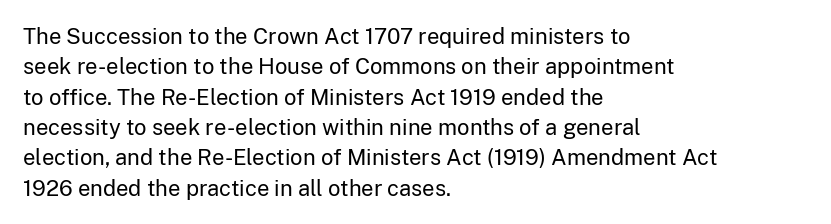
The image shows 22 px text type, upright; set left-aligned, normal line spacing (1.38x), normal letter spacing, not underlined.
